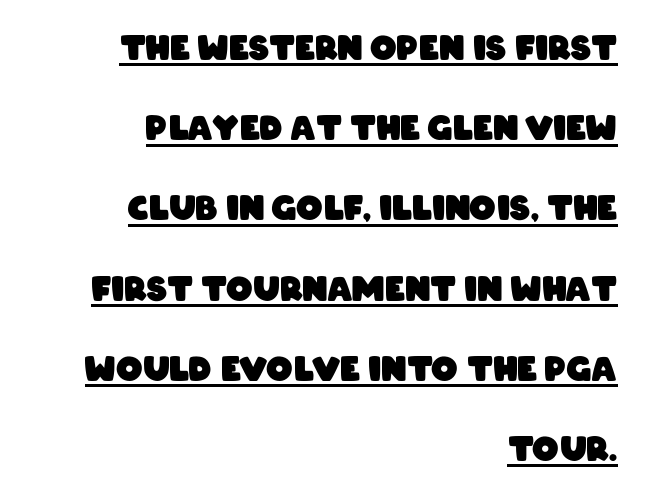
{"serif": "no", "bold": "yes", "weight": "heavy", "width": "condensed", "stroke_contrast": "low", "x_height": "large", "monospaced": "no", "underline": "yes", "align": "right", "line_spacing": "loose", "line_spacing_ratio": 2.43, "letter_spacing": "normal", "letter_spacing_em": 0.0, "glyph_px": 33}
